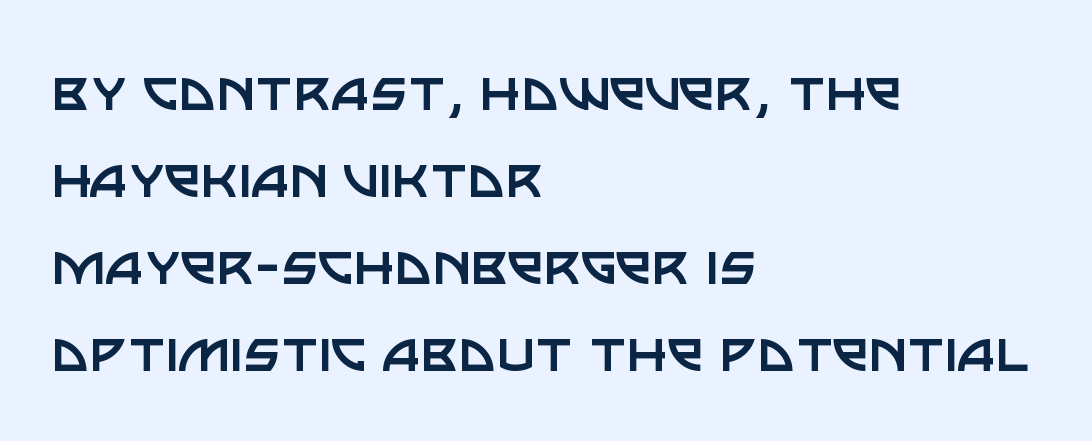
{"serif": "no", "italic": "no", "bold": "no", "weight": "regular", "width": "normal", "stroke_contrast": "low", "x_height": "large", "monospaced": "no", "underline": "no", "align": "left", "line_spacing": "normal", "line_spacing_ratio": 1.34, "letter_spacing": "normal", "letter_spacing_em": 0.0, "glyph_px": 65}
